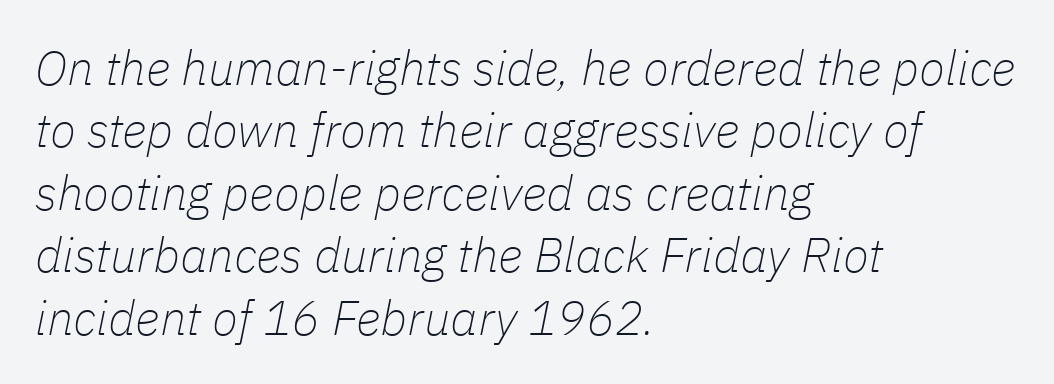
Q: Is the text bold? A: No.
Q: Is the text italic (slanted)? A: Yes, it leans right by about 11 degrees.
Q: Is the text underlined? A: No.
Q: How is the paragraph aligned? A: Left-aligned.
Q: Is the spacing between letters normal or unusually wide? A: Normal.
Q: Is the spacing between lines tight, normal or loose? A: Normal.
Q: Width (condensed, normal, or wide)? A: Normal.
Q: Stroke contrast? A: Low.
Q: x-height? A: Medium.
Q: Monospaced? A: No.
